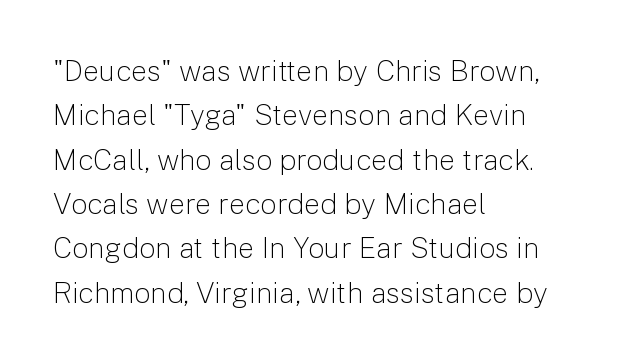
Characters remain perfectly vertical along every line. What kind of face is this? One without serifs — a sans. Short note: letters normally spaced. Nothing heavy about these letters — not bold at all.
